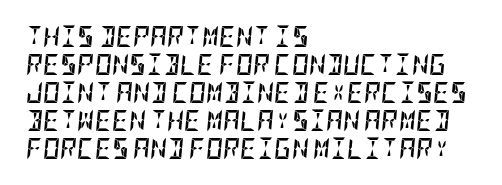
The image shows 21 px bold type, italic (leaning right); set left-aligned, normal line spacing (1.33x), normal letter spacing, not underlined.
